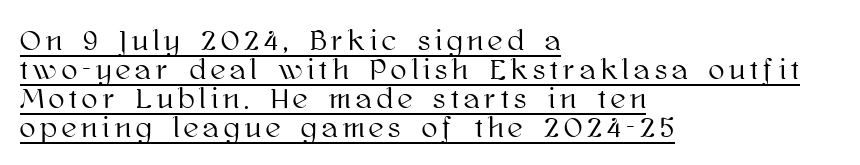
Q: Is the text italic (slanted)? A: No, it is upright.
Q: Is the text underlined? A: Yes.
Q: How is the paragraph aligned? A: Left-aligned.
Q: Is the spacing between lines tight, normal or loose? A: Tight.
Q: Width (condensed, normal, or wide)? A: Normal.
Q: Stroke contrast? A: High.
Q: x-height? A: Medium.
Q: Monospaced? A: No.
